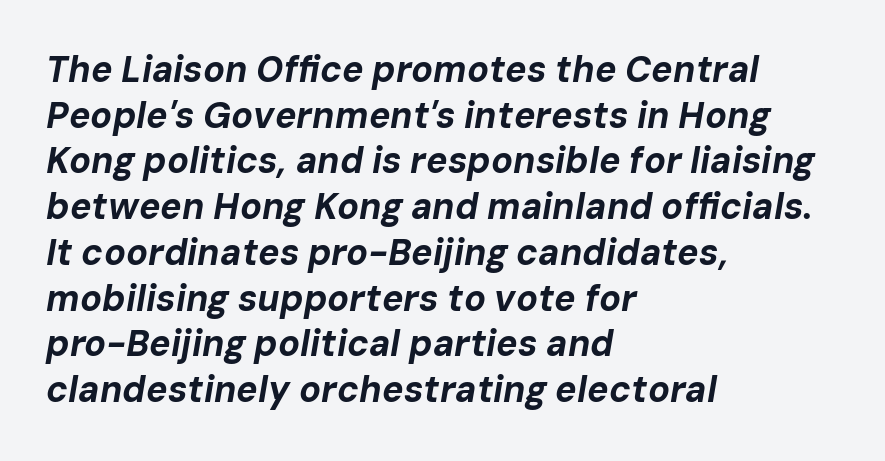
This rendering features lettering with no underline. Thick stems and heavy bowls — unmistakably bold. You could not count columns in this text — the font is proportionally spaced. The typography opts for an oblique posture over an upright one. Nothing unusual about the tracking: characters are spaced as the font intends.
